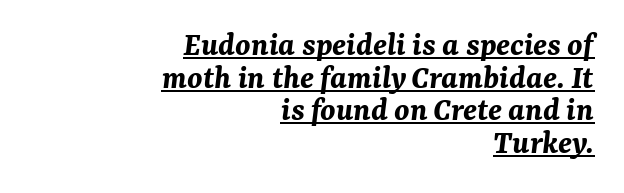
Q: Is the text bold? A: Yes.
Q: Is the text italic (slanted)? A: Yes, it leans right by about 7 degrees.
Q: Is the text underlined? A: Yes.
Q: How is the paragraph aligned? A: Right-aligned.
Q: Is the spacing between letters normal or unusually wide? A: Normal.
Q: Is the spacing between lines tight, normal or loose? A: Tight.
Q: Width (condensed, normal, or wide)? A: Normal.
Q: Stroke contrast? A: Medium.
Q: x-height? A: Medium.
Q: Monospaced? A: No.
